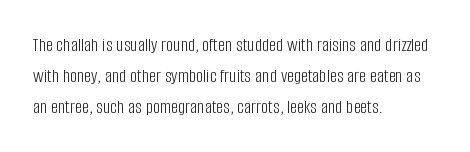
Q: Is the text bold? A: No.
Q: Is the text italic (slanted)? A: No, it is upright.
Q: Is the text underlined? A: No.
Q: How is the paragraph aligned? A: Left-aligned.
Q: Is the spacing between letters normal or unusually wide? A: Normal.
Q: Is the spacing between lines tight, normal or loose? A: Normal.
